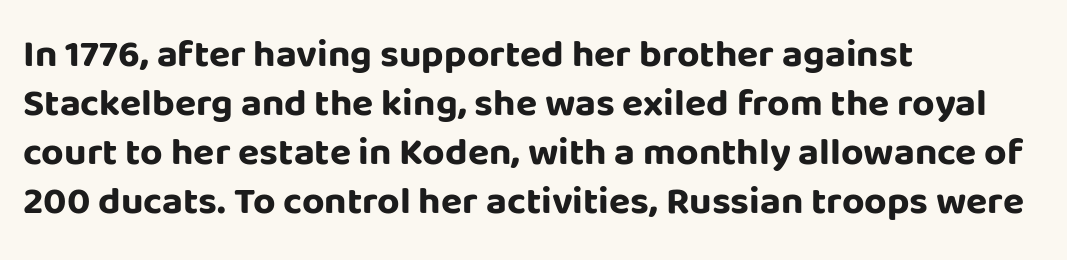
Q: Is the text bold? A: Yes.
Q: Is the text italic (slanted)? A: No, it is upright.
Q: Is the typeface a serif or a sans-serif typeface? A: Sans-serif.
Q: Is the text underlined? A: No.
Q: How is the paragraph aligned? A: Left-aligned.
Q: Is the spacing between letters normal or unusually wide? A: Normal.
Q: Is the spacing between lines tight, normal or loose? A: Normal.
Q: Width (condensed, normal, or wide)? A: Normal.
Q: Stroke contrast? A: Low.
Q: x-height? A: Large.
Q: Monospaced? A: No.
